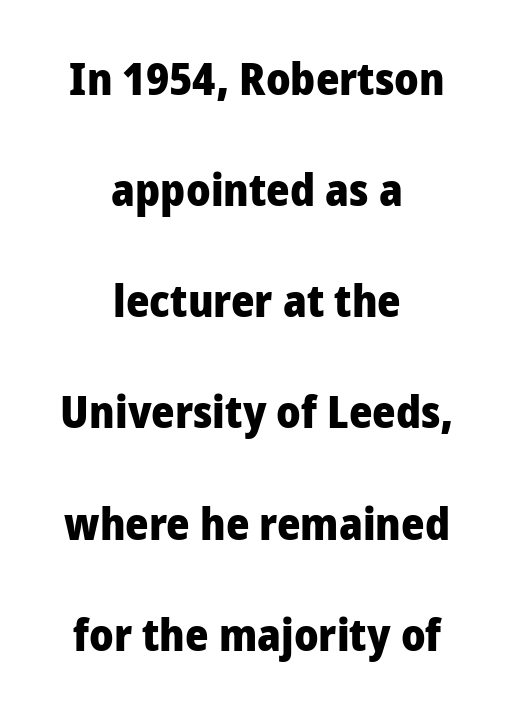
Q: Is the text bold? A: Yes.
Q: Is the text italic (slanted)? A: No, it is upright.
Q: Is the typeface a serif or a sans-serif typeface? A: Sans-serif.
Q: Is the text underlined? A: No.
Q: How is the paragraph aligned? A: Centered.
Q: Is the spacing between letters normal or unusually wide? A: Normal.
Q: Is the spacing between lines tight, normal or loose? A: Loose.
Q: Width (condensed, normal, or wide)? A: Normal.
Q: Stroke contrast? A: Low.
Q: x-height? A: Medium.
Q: Monospaced? A: No.
